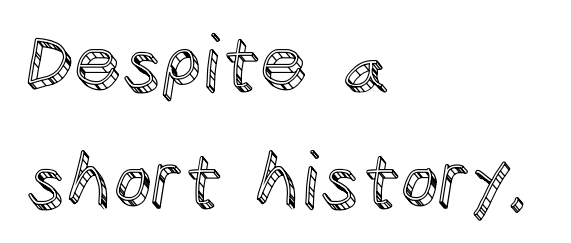
{"width": "normal", "x_height": "large", "monospaced": "no", "underline": "no", "align": "left", "line_spacing": "normal", "line_spacing_ratio": 1.54, "letter_spacing": "normal", "letter_spacing_em": 0.0, "glyph_px": 76}
